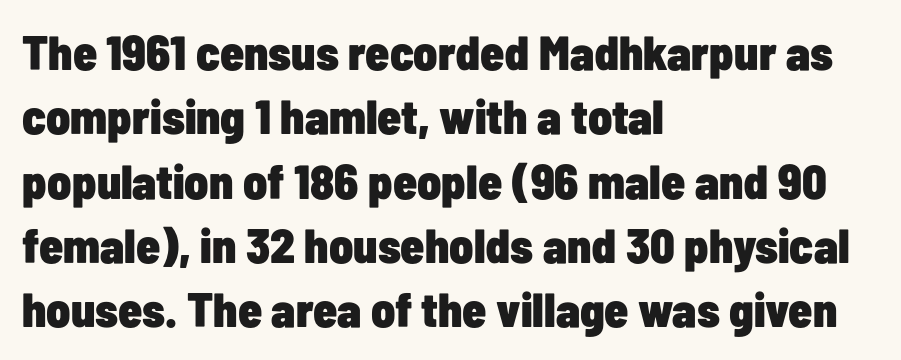
The image shows 48 px heavy, condensed sans-serif type, upright; set left-aligned, normal line spacing (1.34x), normal letter spacing, not underlined; low stroke contrast and a medium x-height.
